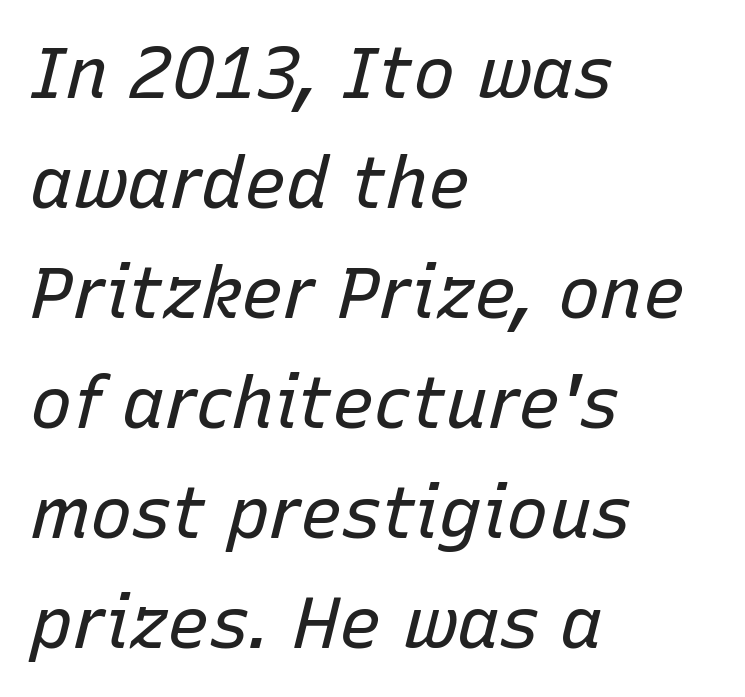
{"italic": "yes", "lean": "right", "slant_degrees": 15, "bold": "no", "weight": "regular", "width": "normal", "stroke_contrast": "low", "x_height": "medium", "monospaced": "no", "underline": "no", "align": "left", "line_spacing": "normal", "line_spacing_ratio": 1.55, "letter_spacing": "normal", "letter_spacing_em": 0.0, "glyph_px": 71}
